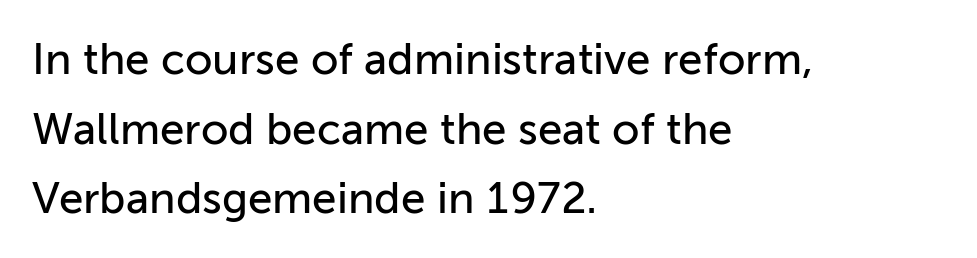
{"serif": "no", "italic": "no", "width": "normal", "stroke_contrast": "low", "x_height": "medium", "monospaced": "no", "underline": "no", "align": "left", "line_spacing": "normal", "line_spacing_ratio": 1.58, "letter_spacing": "normal", "letter_spacing_em": 0.0, "glyph_px": 44}
